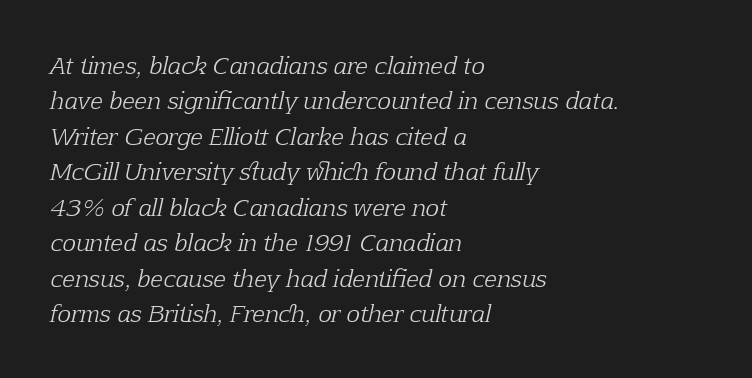
These lines stack with their left ends in a neat column. Honestly, the letter spacing is just normal — you wouldn't notice it. The space directly below the letters is spotless. The typesetting does not lean heavy: it is not bold. The passage shown stacks its lines at a standard gap.
